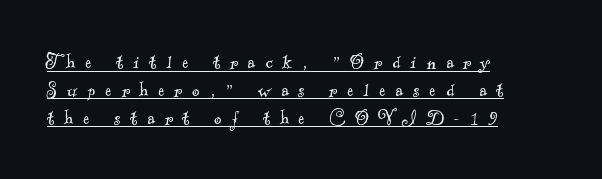
The image shows 23 px text type; set left-aligned, line spacing 1.21x, unusually wide letter spacing (+0.44 em), underlined.
